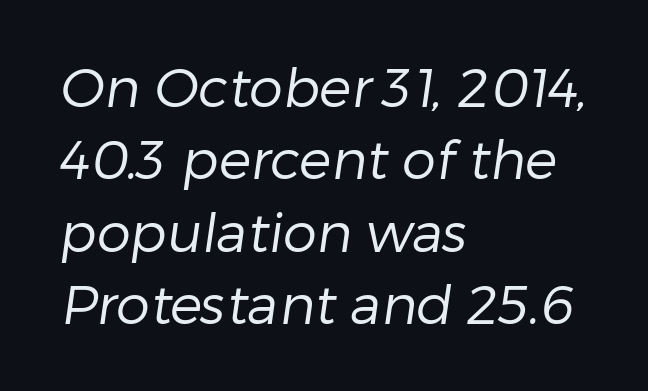
The image shows 54 px regular-weight sans-serif type; set left-aligned, normal line spacing (1.34x), normal letter spacing, not underlined; low stroke contrast and a medium x-height.
